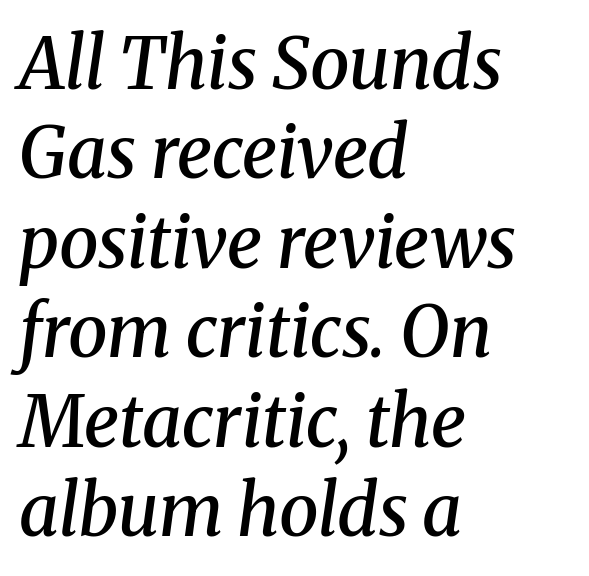
The image shows 71 px semibold serif type, italic (leaning right); set left-aligned, normal line spacing (1.26x), normal letter spacing, not underlined; medium stroke contrast and a medium x-height.
